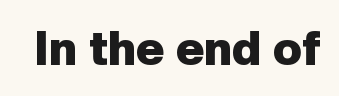
Q: Is the text bold? A: Yes.
Q: Is the text italic (slanted)? A: No, it is upright.
Q: Is the typeface a serif or a sans-serif typeface? A: Sans-serif.
Q: Is the text underlined? A: No.
Q: Is the spacing between letters normal or unusually wide? A: Normal.
Q: Width (condensed, normal, or wide)? A: Normal.
Q: Stroke contrast? A: Low.
Q: x-height? A: Medium.
Q: Monospaced? A: No.
